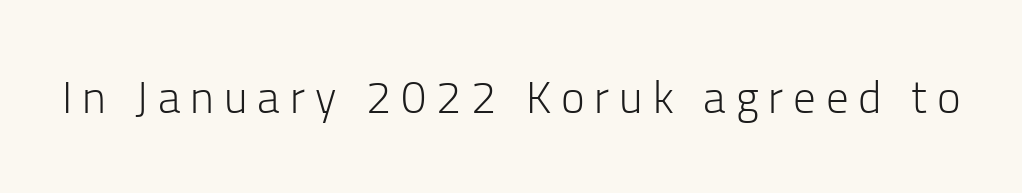
Q: Is the text bold? A: No.
Q: Is the text italic (slanted)? A: No, it is upright.
Q: Is the typeface a serif or a sans-serif typeface? A: Sans-serif.
Q: Is the text underlined? A: No.
Q: Is the spacing between letters normal or unusually wide? A: Unusually wide.
Q: Width (condensed, normal, or wide)? A: Normal.
Q: Stroke contrast? A: Low.
Q: x-height? A: Medium.
Q: Monospaced? A: No.
